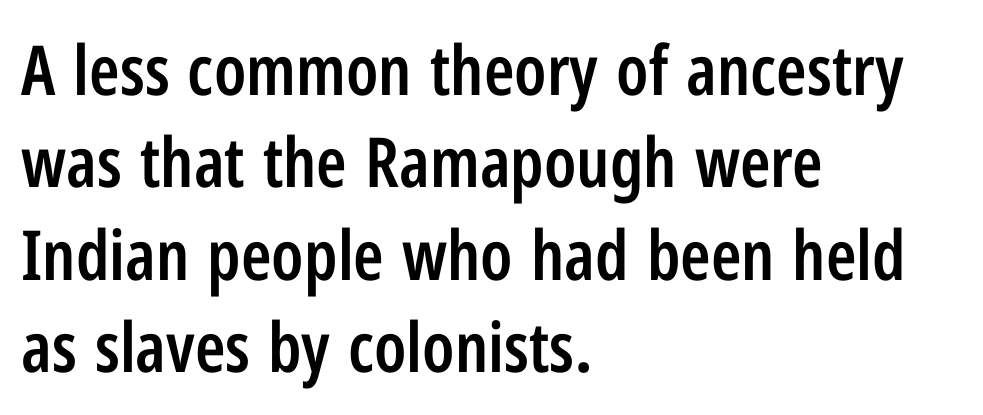
These words are printed semibold, heavier than regular yet not bold. Alignment: flush left. The space beneath each line is pristine and unruled. Do the characters align in a grid? No, the font is proportional.
